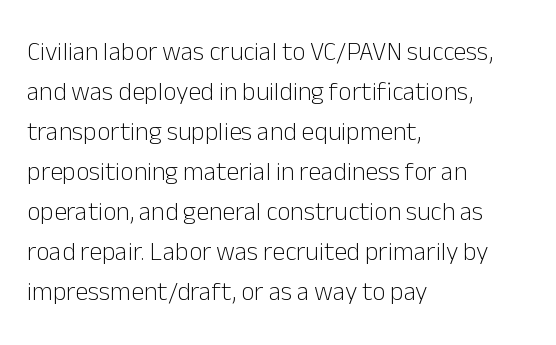
The image shows 26 px text type, upright; set left-aligned, normal line spacing (1.54x), normal letter spacing, not underlined.
